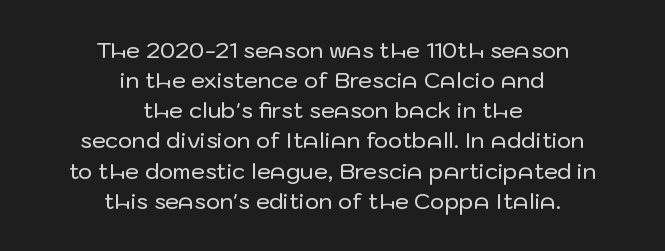
{"italic": "no", "underline": "no", "align": "center", "line_spacing": "normal", "line_spacing_ratio": 1.37, "letter_spacing": "normal", "letter_spacing_em": 0.0, "glyph_px": 22}
